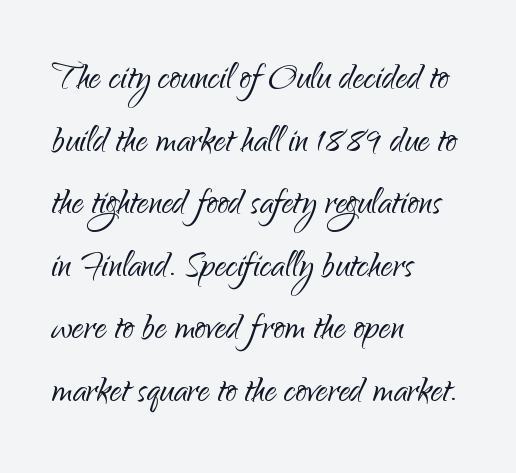
{"serif": "no", "bold": "no", "weight": "light", "width": "normal", "stroke_contrast": "low", "x_height": "small", "monospaced": "no", "underline": "no", "align": "left", "line_spacing": "normal", "line_spacing_ratio": 1.36, "letter_spacing": "normal", "letter_spacing_em": 0.0, "glyph_px": 46}
